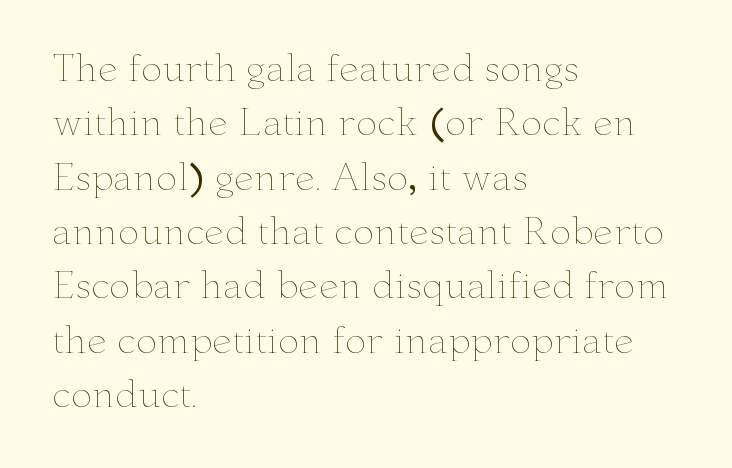
Q: Is the text bold? A: No.
Q: Is the text italic (slanted)? A: No, it is upright.
Q: Is the text underlined? A: No.
Q: How is the paragraph aligned? A: Left-aligned.
Q: Is the spacing between letters normal or unusually wide? A: Normal.
Q: Is the spacing between lines tight, normal or loose? A: Normal.
Q: Width (condensed, normal, or wide)? A: Wide.
Q: Stroke contrast? A: Low.
Q: x-height? A: Small.
Q: Monospaced? A: No.
